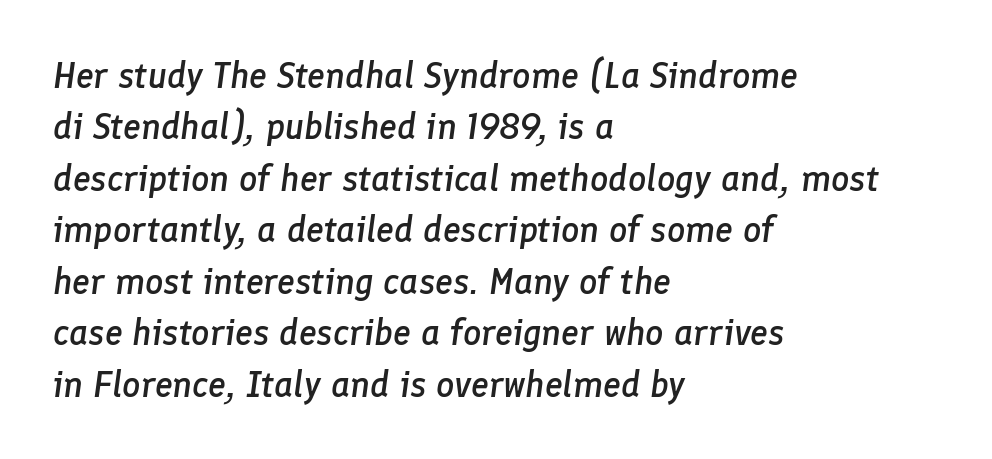
The image shows 36 px semibold type, italic (leaning right); set left-aligned, normal line spacing (1.43x), normal letter spacing, not underlined; low stroke contrast and a medium x-height.
